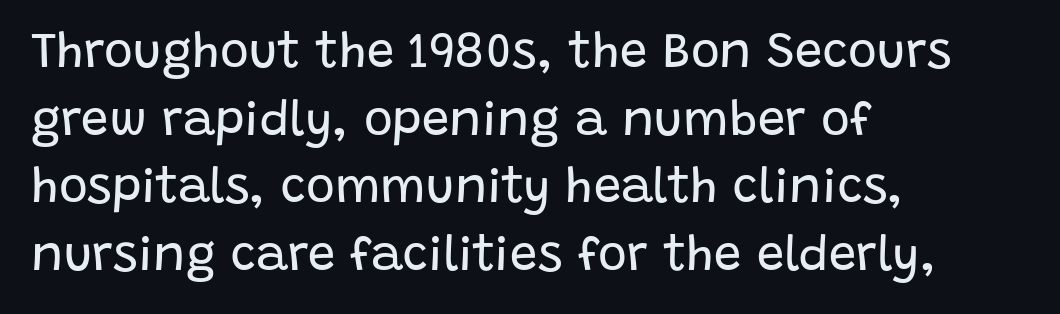
{"serif": "no", "italic": "no", "bold": "no", "weight": "regular", "width": "normal", "stroke_contrast": "low", "x_height": "large", "monospaced": "no", "underline": "no", "align": "left", "line_spacing": "normal", "line_spacing_ratio": 1.38, "letter_spacing": "normal", "letter_spacing_em": 0.0, "glyph_px": 49}
